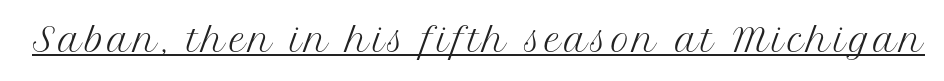
You can see a thin bar hugging the bottom of the glyphs. Varying glyph widths throughout — classic text-font behaviour. The cut favours lightness, reaching ordinary text weight at its darkest. Unlike a clean sans, this face finishes its strokes with serifs.
